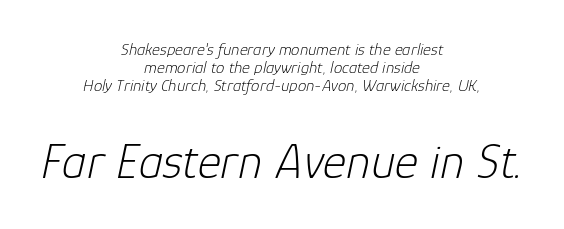
Q: Is the text bold? A: No.
Q: Is the text italic (slanted)? A: Yes, it leans right by about 12 degrees.
Q: Is the text underlined? A: No.
Q: How is the paragraph aligned? A: Centered.
Q: Is the spacing between letters normal or unusually wide? A: Normal.
Q: Is the spacing between lines tight, normal or loose? A: Tight.
Q: Which block of text is set in a larger size, the first (top) or the second (bottom)? A: The second (bottom) one.
Q: Width (condensed, normal, or wide)? A: Normal.
Q: Stroke contrast? A: Low.
Q: x-height? A: Medium.
Q: Monospaced? A: No.
